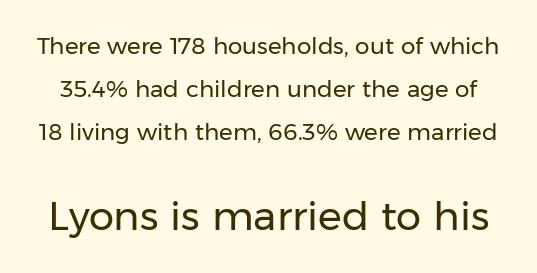
{"serif": "no", "italic": "no", "bold": "no", "weight": "regular", "width": "normal", "stroke_contrast": "low", "x_height": "medium", "monospaced": "no", "underline": "no", "line_spacing_ratio": 1.86, "letter_spacing": "normal", "letter_spacing_em": 0.0, "larger_block": "second", "size_ratio": 1.74, "glyph_px": 40}
